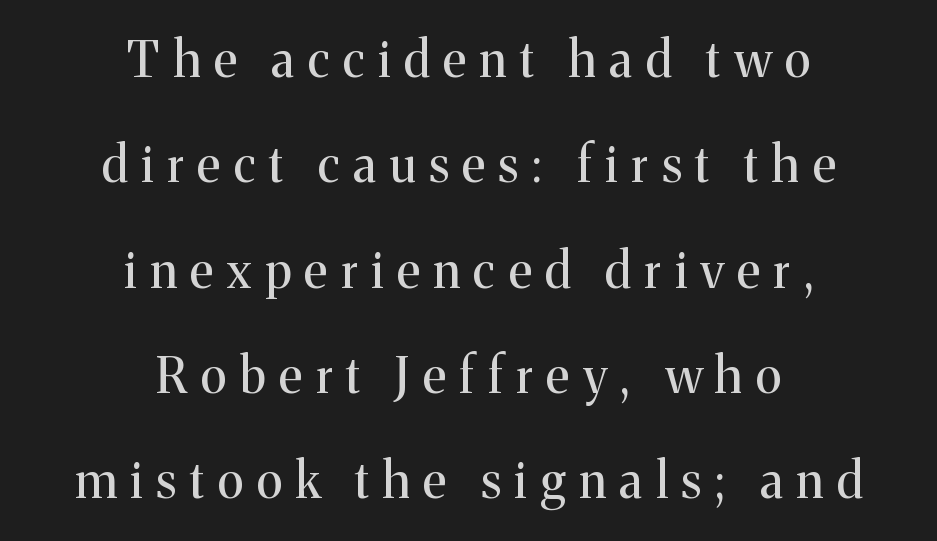
{"serif": "yes", "italic": "no", "bold": "no", "weight": "regular", "width": "normal", "stroke_contrast": "medium", "x_height": "medium", "monospaced": "no", "underline": "no", "align": "center", "line_spacing": "loose", "line_spacing_ratio": 2.15, "letter_spacing": "wide", "letter_spacing_em": 0.28, "glyph_px": 49}
